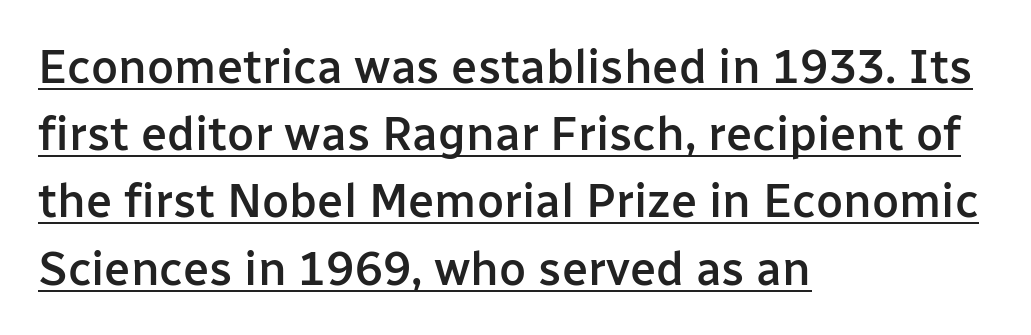
Q: Is the text bold? A: Semi-bold.
Q: Is the text italic (slanted)? A: No, it is upright.
Q: Is the typeface a serif or a sans-serif typeface? A: Sans-serif.
Q: Is the text underlined? A: Yes.
Q: How is the paragraph aligned? A: Left-aligned.
Q: Is the spacing between letters normal or unusually wide? A: Normal.
Q: Is the spacing between lines tight, normal or loose? A: Normal.
Q: Width (condensed, normal, or wide)? A: Normal.
Q: Stroke contrast? A: Low.
Q: x-height? A: Medium.
Q: Monospaced? A: No.
